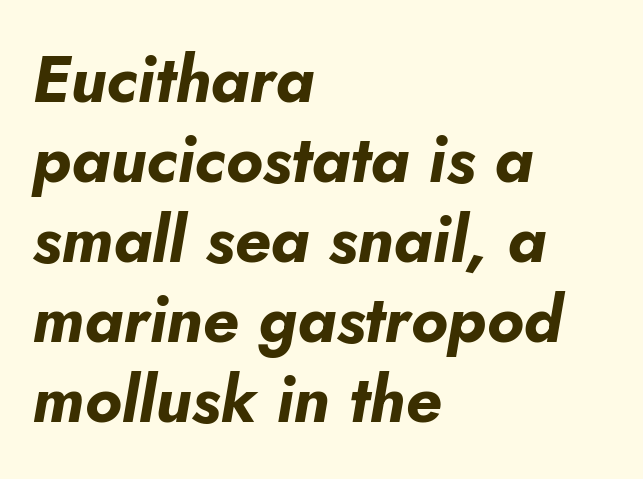
The image shows 65 px bold type, italic (leaning right); set left-aligned, line spacing 1.23x, normal letter spacing, not underlined; low stroke contrast and a small x-height.
